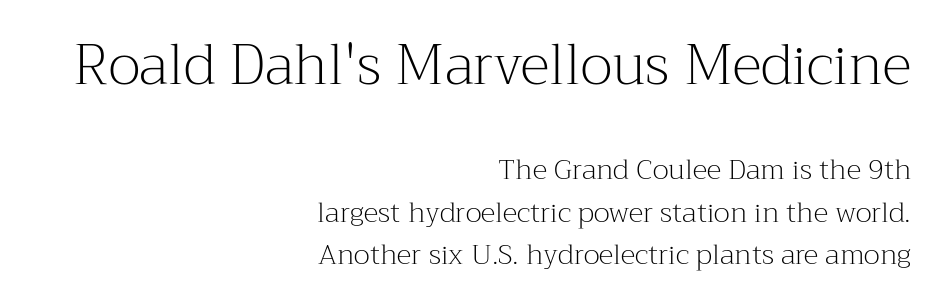
Q: Is the text bold? A: No.
Q: Is the text italic (slanted)? A: No, it is upright.
Q: Is the typeface a serif or a sans-serif typeface? A: Serif.
Q: Is the text underlined? A: No.
Q: How is the paragraph aligned? A: Right-aligned.
Q: Is the spacing between letters normal or unusually wide? A: Normal.
Q: Is the spacing between lines tight, normal or loose? A: Normal.
Q: Which block of text is set in a larger size, the first (top) or the second (bottom)? A: The first (top) one.
Q: Width (condensed, normal, or wide)? A: Normal.
Q: Stroke contrast? A: Medium.
Q: x-height? A: Medium.
Q: Monospaced? A: No.
